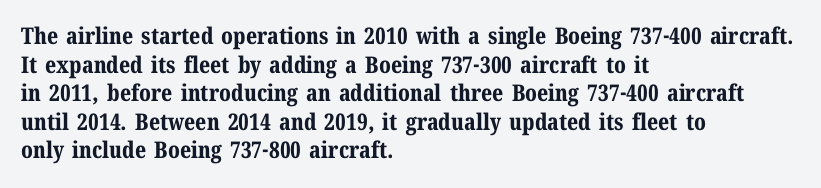
Every character sits straight up, as roman type does. Stroke thickness is high; the sample reads as a true bold. Inter-character spacing is left at the font's built-in metrics. Casual observation: everything's shoved over to the left. The specimen omits any rule beneath the text block's lines.
